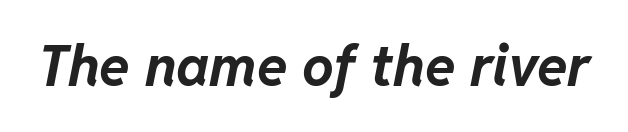
Q: Is the text bold? A: Yes.
Q: Is the text italic (slanted)? A: Yes, it leans right by about 11 degrees.
Q: Is the text underlined? A: No.
Q: Is the spacing between letters normal or unusually wide? A: Normal.
Q: Width (condensed, normal, or wide)? A: Normal.
Q: Stroke contrast? A: Low.
Q: x-height? A: Medium.
Q: Monospaced? A: No.
